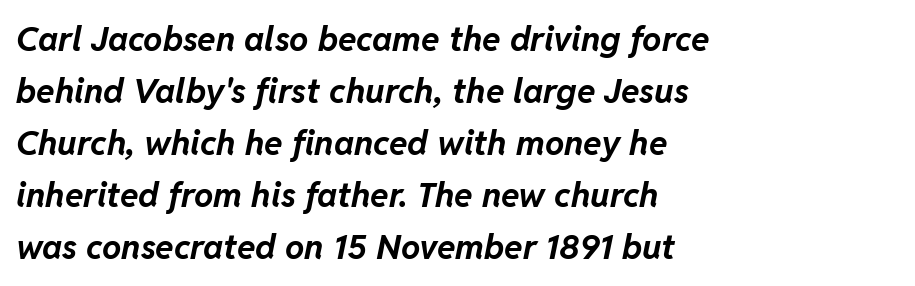
The image shows 34 px bold type, italic (leaning right); set left-aligned, normal line spacing (1.53x), normal letter spacing, not underlined; low stroke contrast and a medium x-height.
